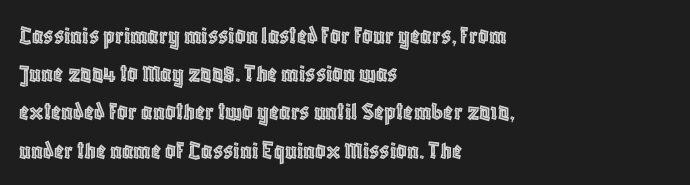
Glance below the letters and you will spot only blank space. Interline gaps are of average width in this sample. The type sits square on the baseline with zero lean. The text block is weighted toward the left margin, trailing off unevenly rightward. These lines keep a tight, regular rhythm from letter to letter.
